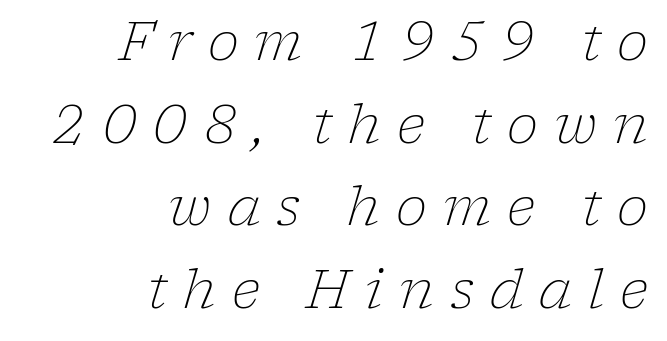
Each row of text sits above clean, open space. Notice how descenders clear the ascenders below comfortably — that's standard leading. Each letter keeps its own natural width here, so spacing adapts to shape. A flush-right, rag-left setting is used for this passage. Is the stroke heavy? The answer is a plain regular-or-lighter.
